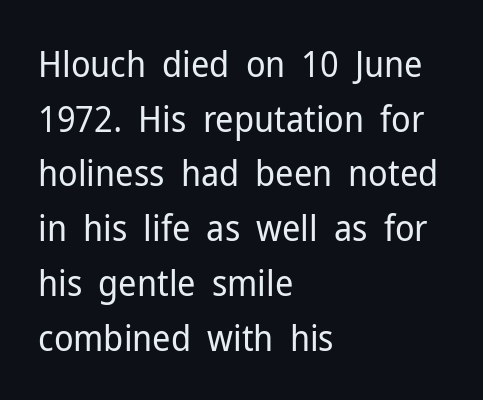
These lines were composed using upright roman letters. The lines are quadded left. Letterform terminals end flat and unadorned throughout the passage. The face used here is proportionally spaced, like ordinary book or web type. Each row of text sits above clean, open space. Heft: none added — not bold.
